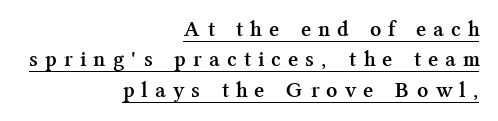
Q: Is the text bold? A: Yes.
Q: Is the text italic (slanted)? A: No, it is upright.
Q: Is the text underlined? A: Yes.
Q: How is the paragraph aligned? A: Right-aligned.
Q: Is the spacing between letters normal or unusually wide? A: Unusually wide.
Q: Is the spacing between lines tight, normal or loose? A: Normal.
